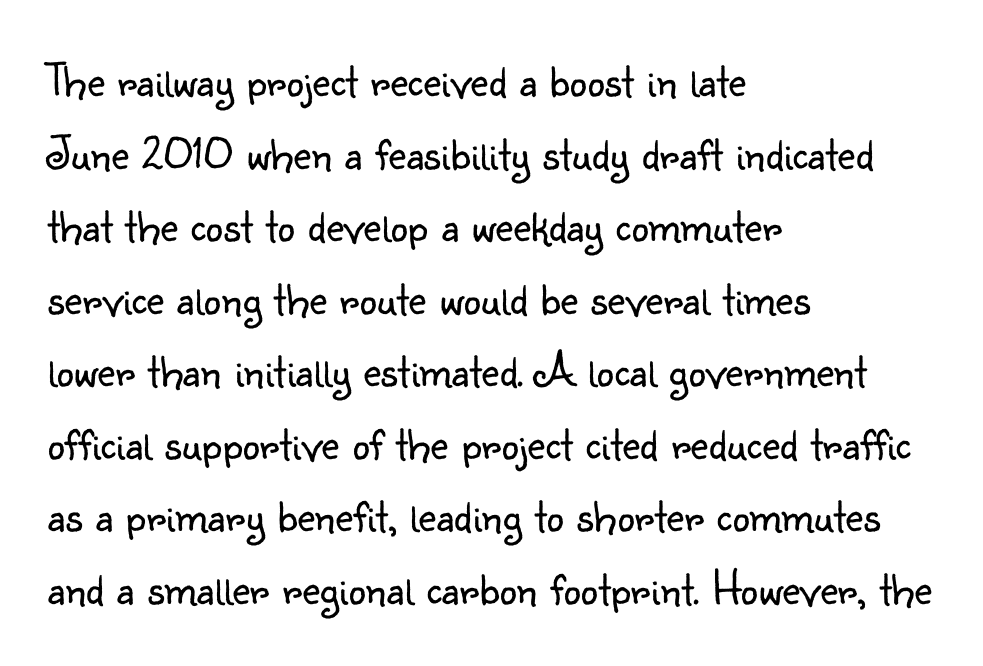
{"serif": "no", "italic": "no", "bold": "no", "weight": "light", "width": "normal", "stroke_contrast": "low", "x_height": "small", "monospaced": "no", "underline": "no", "align": "left", "line_spacing": "normal", "line_spacing_ratio": 1.48, "letter_spacing": "normal", "letter_spacing_em": 0.0, "glyph_px": 49}
